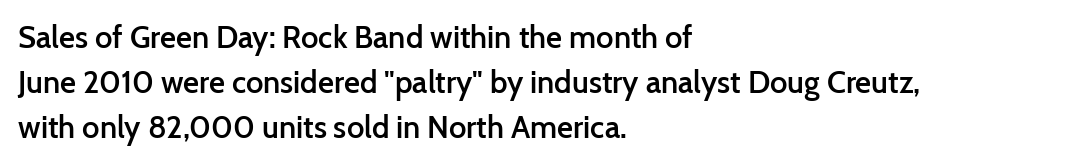
Rendered with straight, roman letterforms. Proportional: the letters do not fall into vertical columns. Left-aligned paragraph, ragged on the right. The specimen omits any rule beneath the text block's lines.
